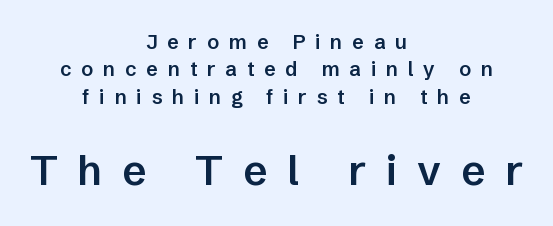
This is moderately heavy type, rendered in semibold. The rendering enlarges the type as you move from the upper chunk to the lower. The letters are spread apart with noticeably loose tracking. Classification — sans serif. The rendering uses a moderate line-height, typical for paragraphs.
